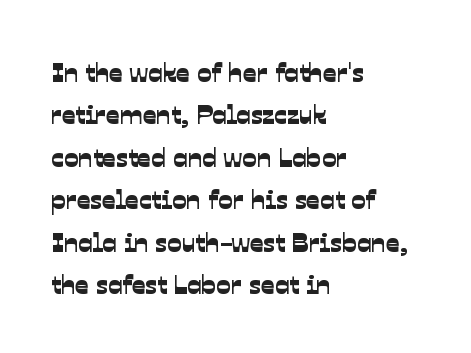
{"underline": "no", "align": "left", "line_spacing": "normal", "line_spacing_ratio": 1.57, "letter_spacing": "normal", "letter_spacing_em": 0.0, "glyph_px": 27}
